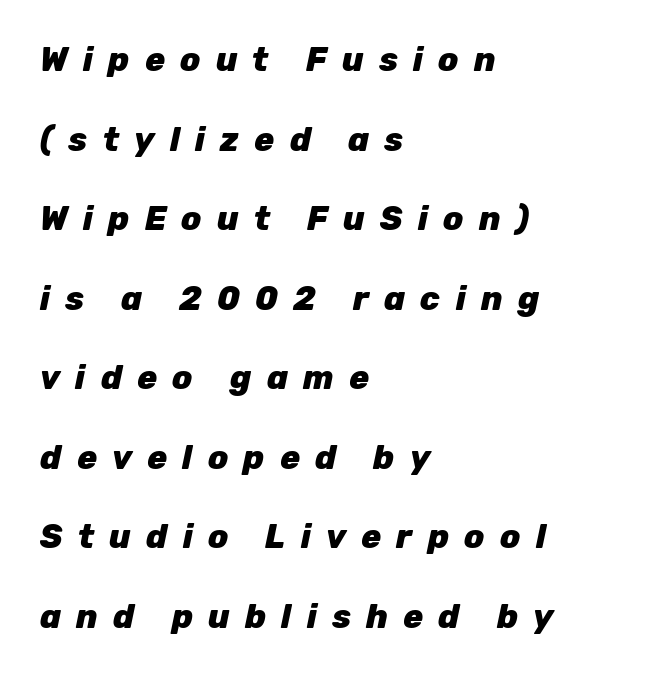
The image shows 33 px heavy type, italic (leaning right); set left-aligned, loose line spacing (2.41x), unusually wide letter spacing (+0.46 em), not underlined; low stroke contrast and a medium x-height.
